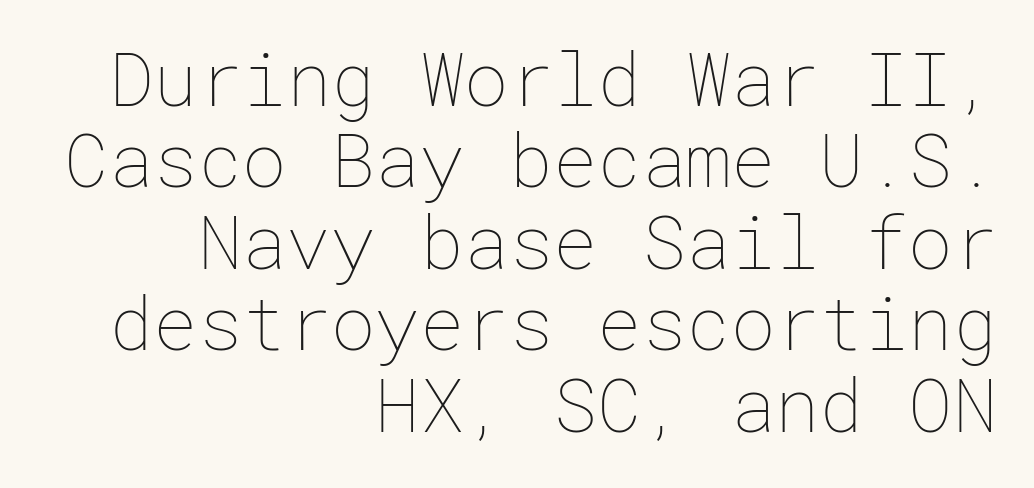
The image shows 74 px thin type, upright; set right-aligned, tight line spacing (1.1x), normal letter spacing, not underlined; low stroke contrast and a medium x-height.
